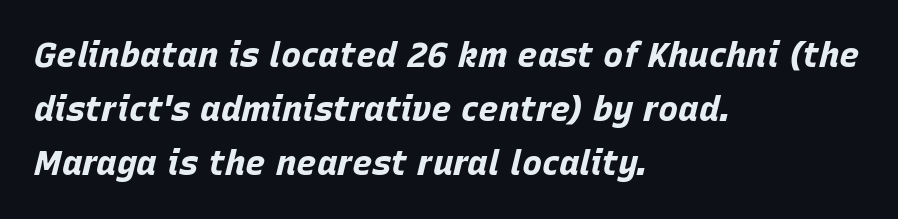
Q: Is the text bold? A: Yes.
Q: Is the text italic (slanted)? A: Yes, it leans right by about 15 degrees.
Q: Is the text underlined? A: No.
Q: How is the paragraph aligned? A: Left-aligned.
Q: Is the spacing between letters normal or unusually wide? A: Normal.
Q: Is the spacing between lines tight, normal or loose? A: Normal.
Q: Width (condensed, normal, or wide)? A: Normal.
Q: Stroke contrast? A: Low.
Q: x-height? A: Large.
Q: Monospaced? A: No.
